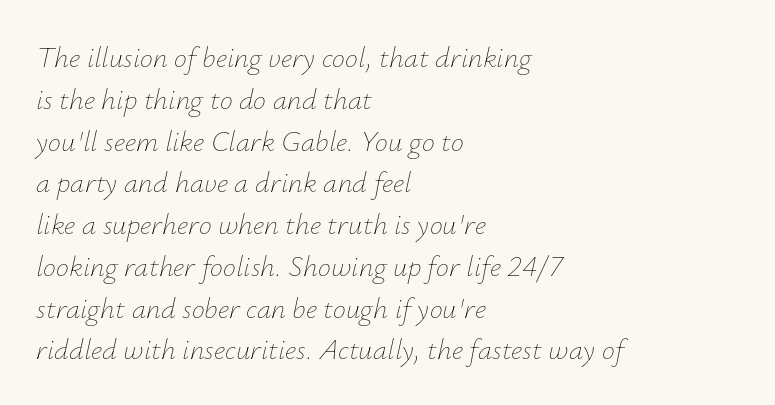
Q: Is the text bold? A: No.
Q: Is the text italic (slanted)? A: Yes, it leans right by about 12 degrees.
Q: Is the text underlined? A: No.
Q: How is the paragraph aligned? A: Left-aligned.
Q: Is the spacing between letters normal or unusually wide? A: Normal.
Q: Is the spacing between lines tight, normal or loose? A: Normal.
Q: Width (condensed, normal, or wide)? A: Normal.
Q: Stroke contrast? A: Low.
Q: x-height? A: Small.
Q: Monospaced? A: No.
